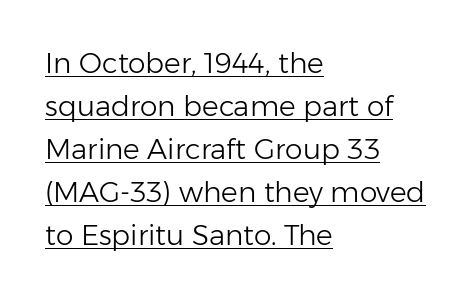
Q: Is the text bold? A: No.
Q: Is the text italic (slanted)? A: No, it is upright.
Q: Is the typeface a serif or a sans-serif typeface? A: Sans-serif.
Q: Is the text underlined? A: Yes.
Q: How is the paragraph aligned? A: Left-aligned.
Q: Is the spacing between letters normal or unusually wide? A: Normal.
Q: Is the spacing between lines tight, normal or loose? A: Normal.
Q: Width (condensed, normal, or wide)? A: Normal.
Q: Stroke contrast? A: Low.
Q: x-height? A: Medium.
Q: Monospaced? A: No.
